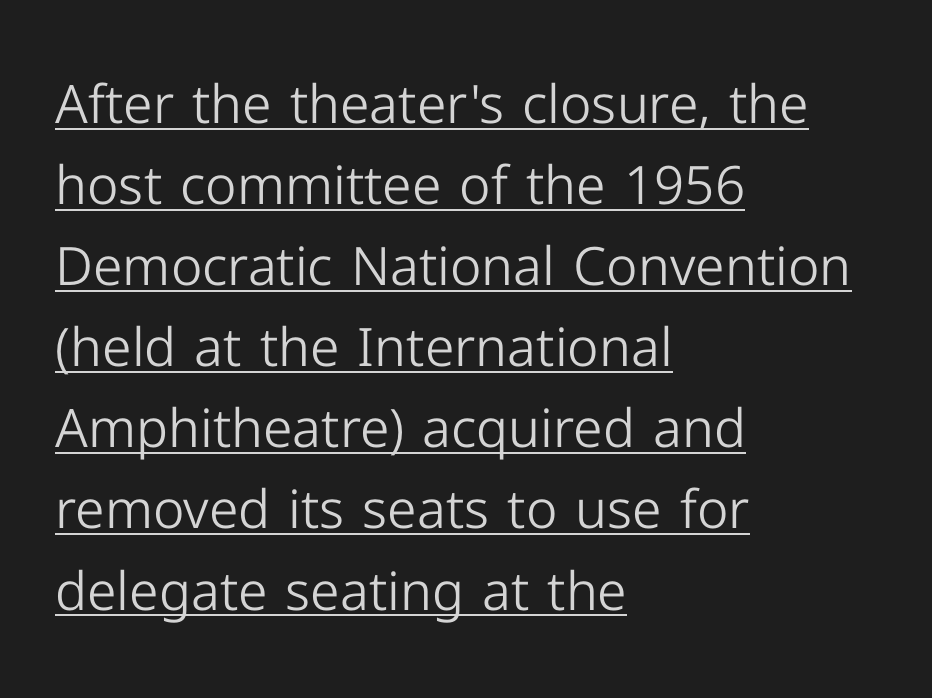
{"serif": "no", "italic": "no", "bold": "no", "weight": "light", "width": "normal", "stroke_contrast": "low", "x_height": "medium", "monospaced": "no", "underline": "yes", "align": "left", "line_spacing": "normal", "line_spacing_ratio": 1.53, "letter_spacing": "normal", "letter_spacing_em": 0.0, "glyph_px": 53}
